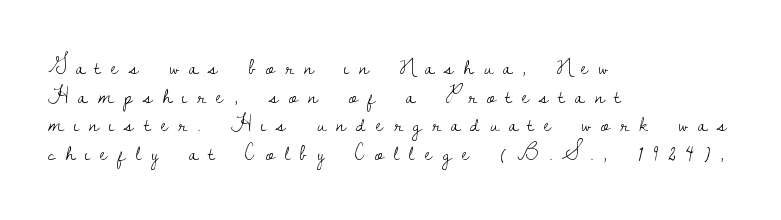
The image shows 23 px text type; set left-aligned, line spacing 1.24x, unusually wide letter spacing (+0.45 em), not underlined.
